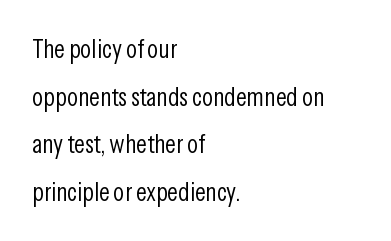
{"italic": "no", "bold": "no", "underline": "no", "align": "left", "line_spacing_ratio": 1.83, "letter_spacing": "normal", "letter_spacing_em": 0.0, "glyph_px": 26}
